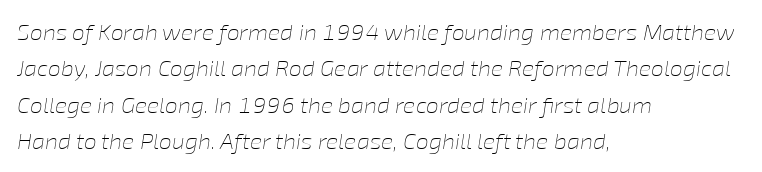
The image shows 23 px text type, italic (leaning right); set left-aligned, normal line spacing (1.58x), normal letter spacing, not underlined.
